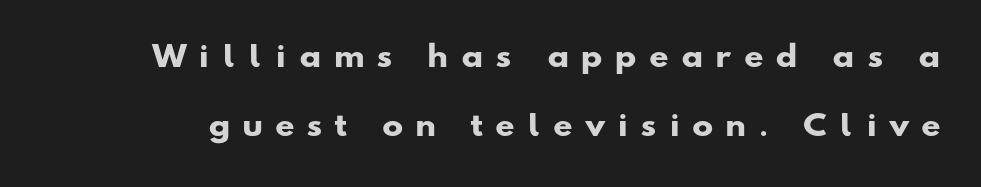
{"serif": "no", "bold": "yes", "weight": "heavy", "width": "wide", "stroke_contrast": "low", "x_height": "small", "monospaced": "no", "underline": "no", "line_spacing": "loose", "line_spacing_ratio": 2.46, "letter_spacing": "wide", "letter_spacing_em": 0.49, "glyph_px": 28}
